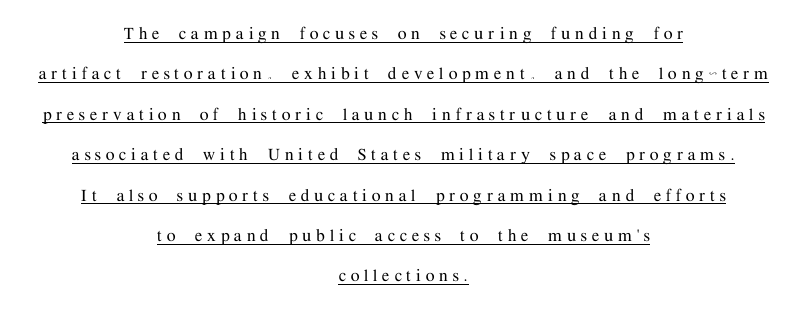
{"italic": "no", "underline": "yes", "align": "center", "line_spacing": "loose", "line_spacing_ratio": 2.02, "letter_spacing": "wide", "letter_spacing_em": 0.25, "glyph_px": 20}
